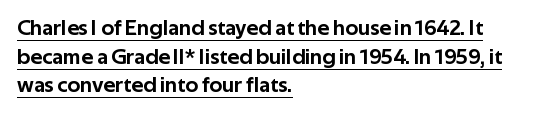
{"italic": "no", "underline": "yes", "align": "left", "line_spacing": "normal", "line_spacing_ratio": 1.3, "letter_spacing": "normal", "letter_spacing_em": 0.0, "glyph_px": 22}
